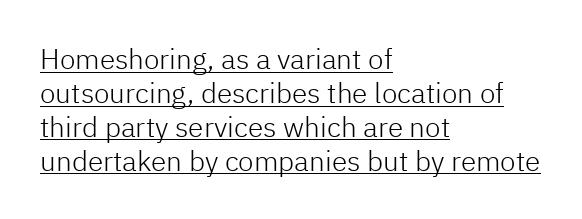
The image shows 28 px light sans-serif type, upright; set left-aligned, line spacing 1.21x, normal letter spacing, underlined; low stroke contrast and a medium x-height.
